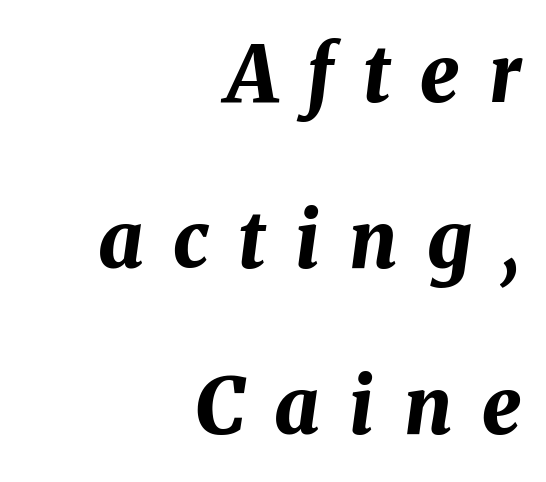
The image shows 78 px bold type, italic (leaning right); set right-aligned, loose line spacing (2.13x), unusually wide letter spacing (+0.38 em), not underlined; medium stroke contrast and a medium x-height.
